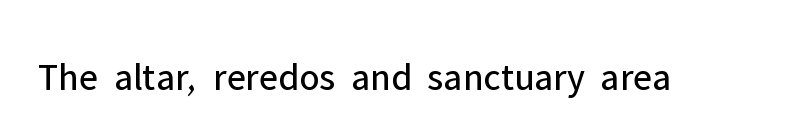
The image shows 39 px regular-weight sans-serif type, upright; set normal letter spacing, not underlined; low stroke contrast and a medium x-height.
